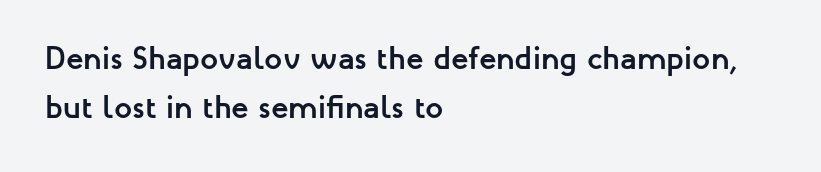
Q: Is the text bold? A: Yes.
Q: Is the text italic (slanted)? A: No, it is upright.
Q: Is the typeface a serif or a sans-serif typeface? A: Sans-serif.
Q: Is the text underlined? A: No.
Q: How is the paragraph aligned? A: Left-aligned.
Q: Is the spacing between letters normal or unusually wide? A: Normal.
Q: Is the spacing between lines tight, normal or loose? A: Normal.
Q: Width (condensed, normal, or wide)? A: Normal.
Q: Stroke contrast? A: Low.
Q: x-height? A: Medium.
Q: Monospaced? A: No.
